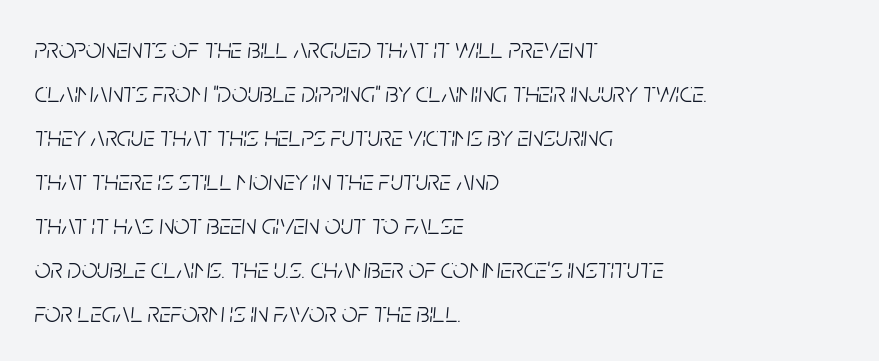
{"italic": "yes", "lean": "right", "slant_degrees": 5, "bold": "no", "weight": "light", "width": "condensed", "stroke_contrast": "low", "x_height": "large", "monospaced": "no", "underline": "no", "align": "left", "line_spacing": "normal", "line_spacing_ratio": 1.57, "letter_spacing": "normal", "letter_spacing_em": 0.0, "glyph_px": 28}
